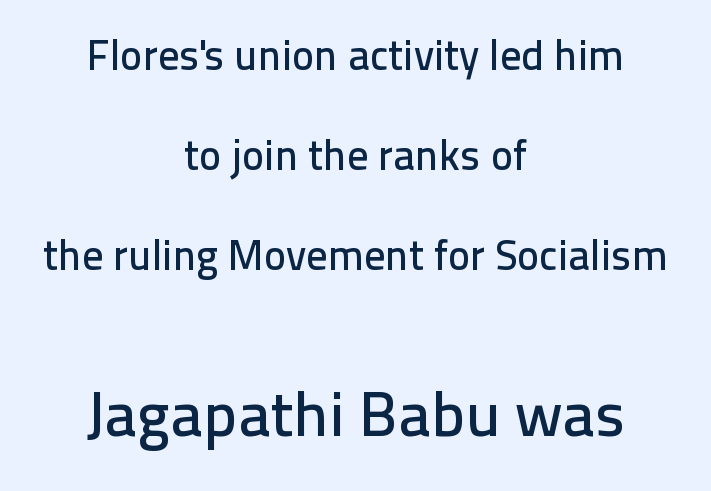
Rule under the text: the space is simply empty. The passage shown begins with its smaller block and ends with its larger one. Caption: standard tracking, unaltered. Layout note: lines centered. The designer went with a sans here, leaving each stem footless.
